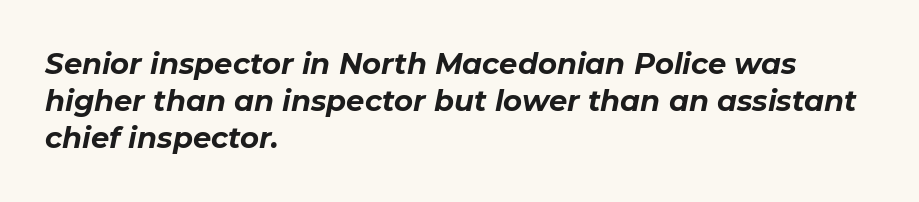
{"italic": "yes", "lean": "right", "slant_degrees": 11, "bold": "yes", "weight": "bold", "width": "normal", "stroke_contrast": "low", "x_height": "medium", "monospaced": "no", "underline": "no", "align": "left", "line_spacing": "normal", "line_spacing_ratio": 1.28, "letter_spacing": "normal", "letter_spacing_em": 0.0, "glyph_px": 29}
